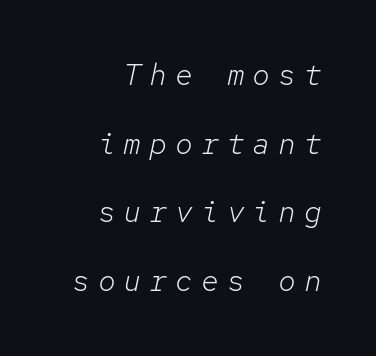
Clear beneath every line of the passage. The letters look calm and open, with moderate or lighter stems. The typesetter chose a ragged-left arrangement here. This sample has the even, mechanical cadence of fixed-width lettering.
